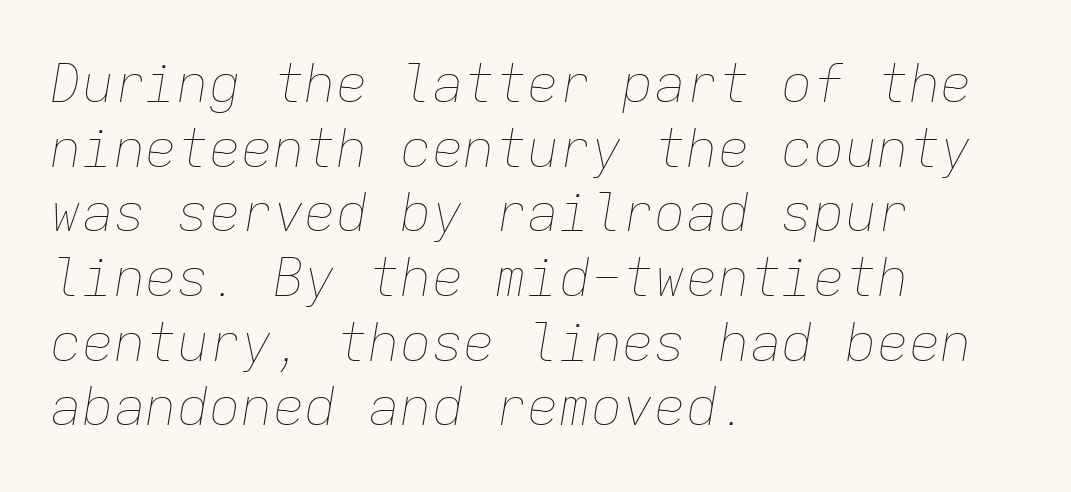
Q: Is the text bold? A: No.
Q: Is the text italic (slanted)? A: Yes, it leans right by about 9 degrees.
Q: Is the text underlined? A: No.
Q: How is the paragraph aligned? A: Left-aligned.
Q: Is the spacing between letters normal or unusually wide? A: Normal.
Q: Width (condensed, normal, or wide)? A: Normal.
Q: Stroke contrast? A: Low.
Q: x-height? A: Medium.
Q: Monospaced? A: Yes.
